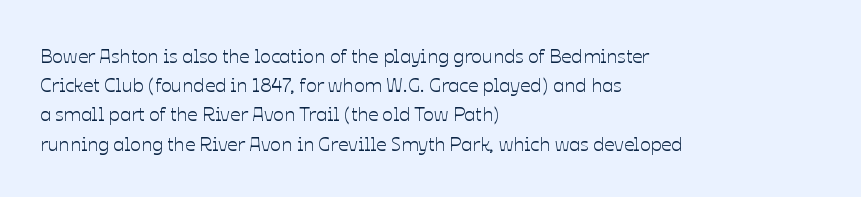
{"italic": "no", "underline": "no", "align": "left", "line_spacing": "normal", "line_spacing_ratio": 1.46, "letter_spacing": "normal", "letter_spacing_em": 0.0, "glyph_px": 20}
